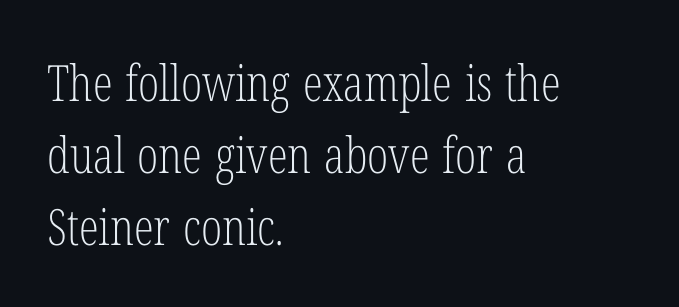
Left-aligned paragraph, ragged on the right. Stroke thickness stays within the range of a standard reading face or lighter. Leading: standard. In terms of letterspacing, this is plain default setting. The face used here is proportionally spaced, like ordinary book or web type.
